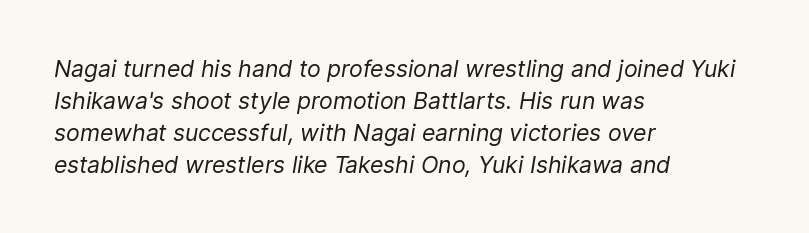
The line texture is even and compact thanks to regular tracking. This sample uses an oblique cut, with every glyph tilted off the vertical. Every row of glyphs begins at an identical x-position on the left. The space beneath each line is pristine and unruled. Rows of type keep a routine distance in the vertical direction.
